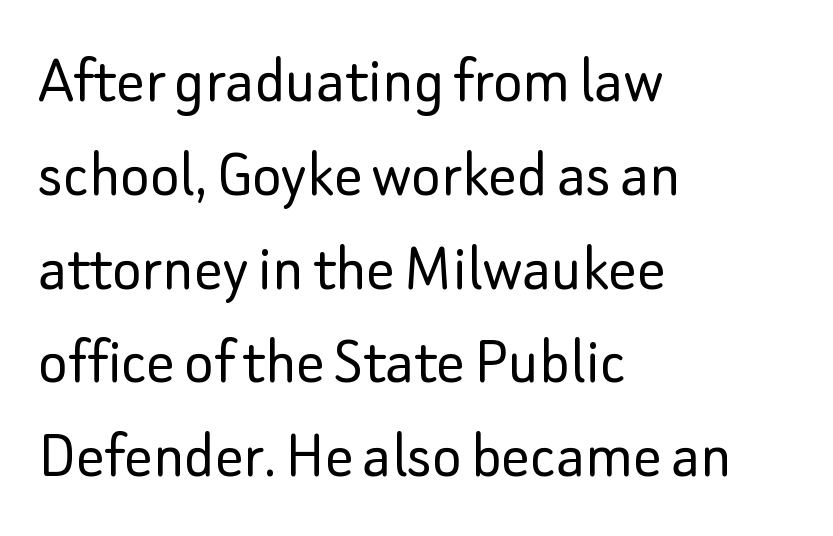
Q: Is the text bold? A: No.
Q: Is the text italic (slanted)? A: No, it is upright.
Q: Is the typeface a serif or a sans-serif typeface? A: Sans-serif.
Q: Is the text underlined? A: No.
Q: How is the paragraph aligned? A: Left-aligned.
Q: Is the spacing between letters normal or unusually wide? A: Normal.
Q: Is the spacing between lines tight, normal or loose? A: Normal.
Q: Width (condensed, normal, or wide)? A: Normal.
Q: Stroke contrast? A: Low.
Q: x-height? A: Small.
Q: Monospaced? A: No.
